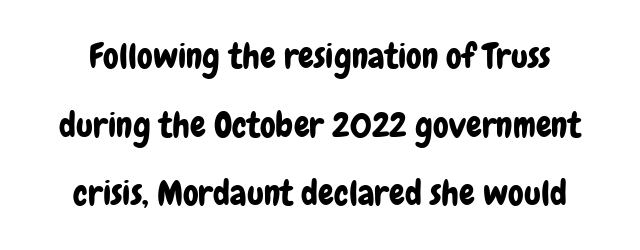
{"serif": "no", "italic": "no", "width": "condensed", "stroke_contrast": "low", "x_height": "medium", "monospaced": "no", "underline": "no", "line_spacing": "loose", "line_spacing_ratio": 1.96, "letter_spacing": "normal", "letter_spacing_em": 0.0, "glyph_px": 35}
